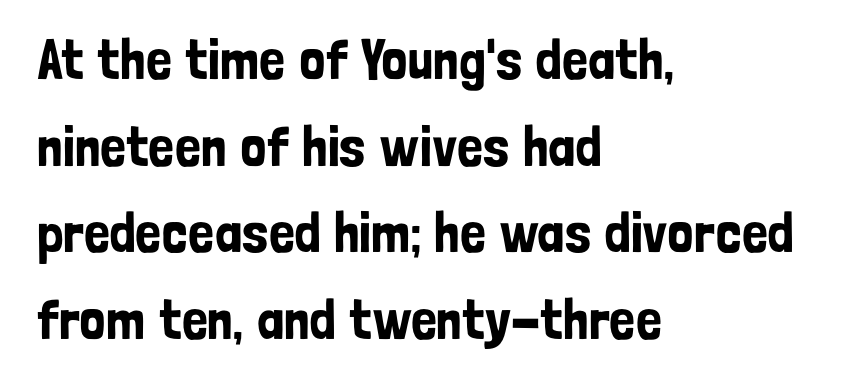
{"serif": "no", "italic": "no", "width": "condensed", "stroke_contrast": "low", "x_height": "medium", "monospaced": "no", "underline": "no", "align": "left", "line_spacing": "normal", "line_spacing_ratio": 1.52, "letter_spacing": "normal", "letter_spacing_em": 0.0, "glyph_px": 57}
